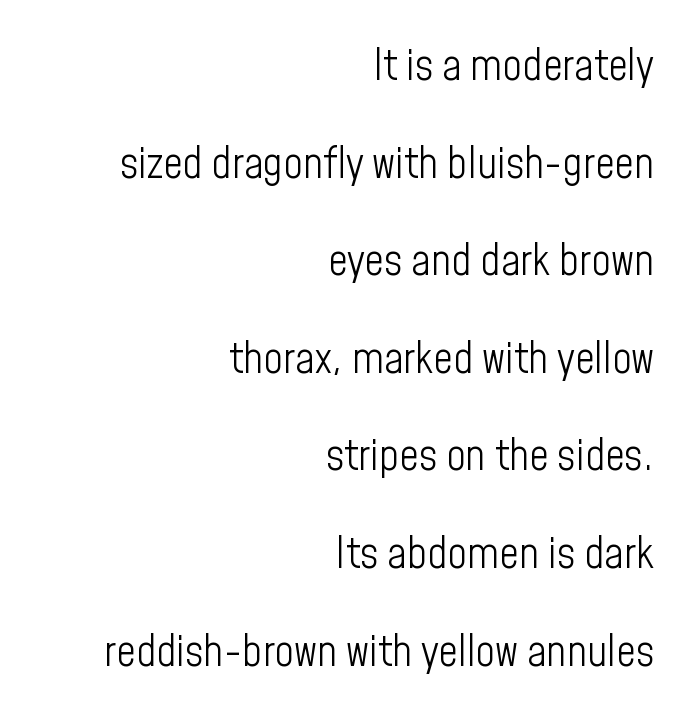
Q: Is the text bold? A: No.
Q: Is the text italic (slanted)? A: No, it is upright.
Q: Is the typeface a serif or a sans-serif typeface? A: Sans-serif.
Q: Is the text underlined? A: No.
Q: How is the paragraph aligned? A: Right-aligned.
Q: Is the spacing between letters normal or unusually wide? A: Normal.
Q: Is the spacing between lines tight, normal or loose? A: Loose.
Q: Width (condensed, normal, or wide)? A: Condensed.
Q: Stroke contrast? A: Low.
Q: x-height? A: Medium.
Q: Monospaced? A: No.
